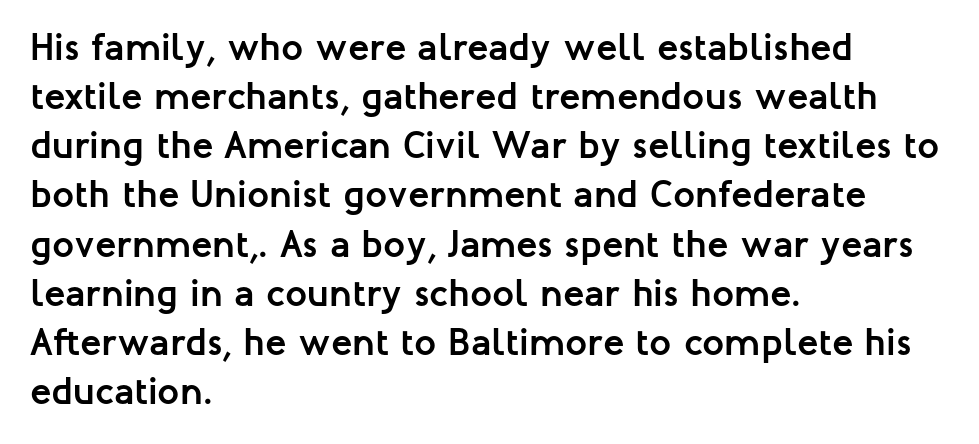
The image shows 39 px semibold sans-serif type, upright; set left-aligned, normal line spacing (1.26x), normal letter spacing, not underlined; low stroke contrast and a medium x-height.
